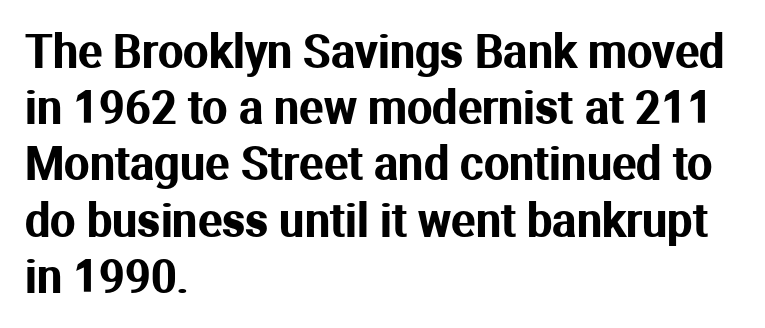
Q: Is the text italic (slanted)? A: No, it is upright.
Q: Is the typeface a serif or a sans-serif typeface? A: Sans-serif.
Q: Is the text underlined? A: No.
Q: How is the paragraph aligned? A: Left-aligned.
Q: Is the spacing between letters normal or unusually wide? A: Normal.
Q: Is the spacing between lines tight, normal or loose? A: Normal.
Q: Width (condensed, normal, or wide)? A: Normal.
Q: Stroke contrast? A: Medium.
Q: x-height? A: Medium.
Q: Monospaced? A: No.
